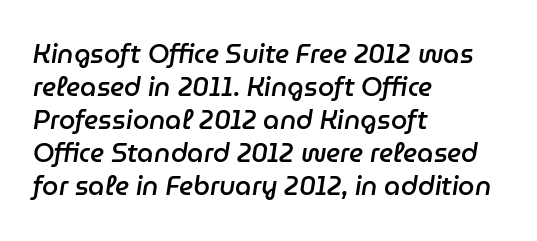
A typesetter would call this leading conventional body-copy spacing. Is the block centered? No — it sits flush against the left margin. Stems and bowls a touch heavier than normal — semibold. The lettering tilts uniformly, giving the passage an italic look. Between one letter and the next there's only the usual sliver of space.
